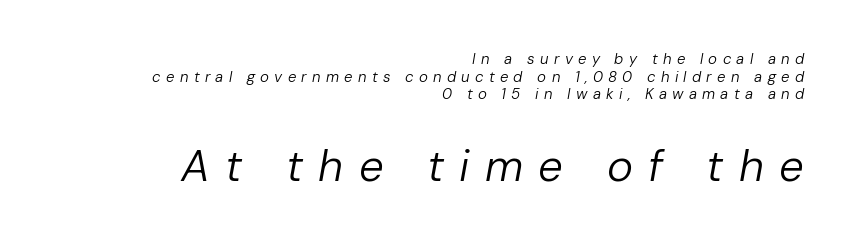
{"italic": "yes", "lean": "right", "slant_degrees": 10, "bold": "no", "weight": "regular", "width": "normal", "stroke_contrast": "low", "x_height": "medium", "monospaced": "no", "underline": "no", "align": "right", "line_spacing_ratio": 1.18, "letter_spacing": "wide", "letter_spacing_em": 0.35, "larger_block": "second", "size_ratio": 2.93, "glyph_px": 44}
